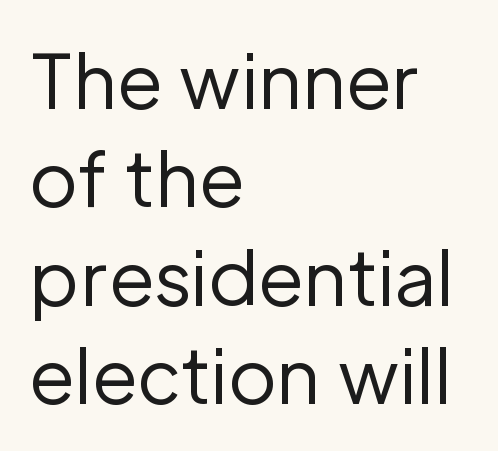
{"serif": "no", "italic": "no", "bold": "no", "weight": "regular", "width": "normal", "stroke_contrast": "low", "x_height": "medium", "monospaced": "no", "underline": "no", "align": "left", "line_spacing": "normal", "line_spacing_ratio": 1.33, "letter_spacing": "normal", "letter_spacing_em": 0.0, "glyph_px": 74}
